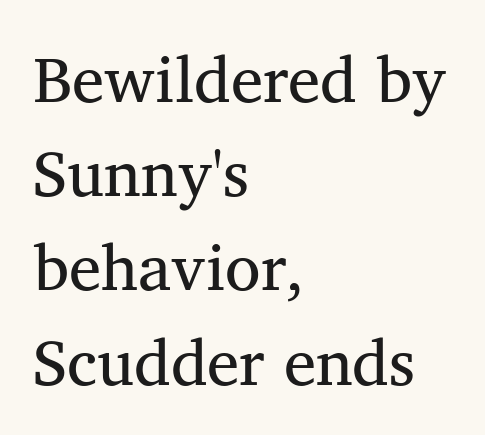
{"serif": "yes", "italic": "no", "bold": "no", "weight": "regular", "width": "normal", "stroke_contrast": "medium", "x_height": "medium", "monospaced": "no", "underline": "no", "align": "left", "line_spacing": "normal", "line_spacing_ratio": 1.45, "letter_spacing": "normal", "letter_spacing_em": 0.0, "glyph_px": 65}
